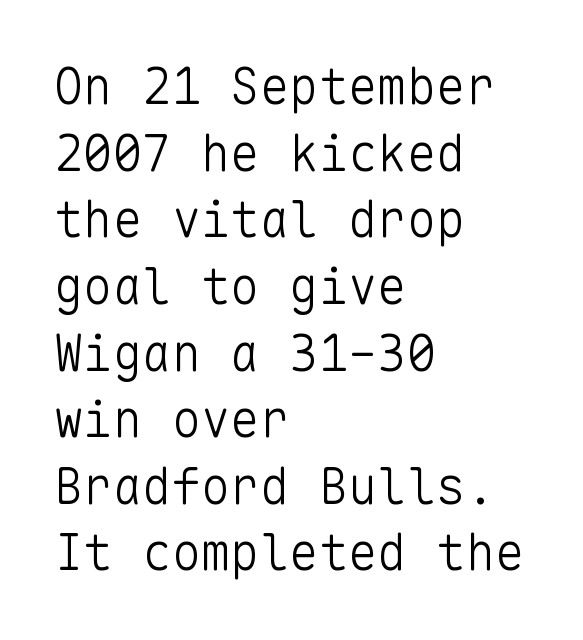
Every character sits straight up, as roman type does. This sample is left-justified, so line endings fall wherever the words run out. Underline: absent. Typographically, this falls in the sans-serif category. Honestly, the letter spacing is just normal — you wouldn't notice it.
